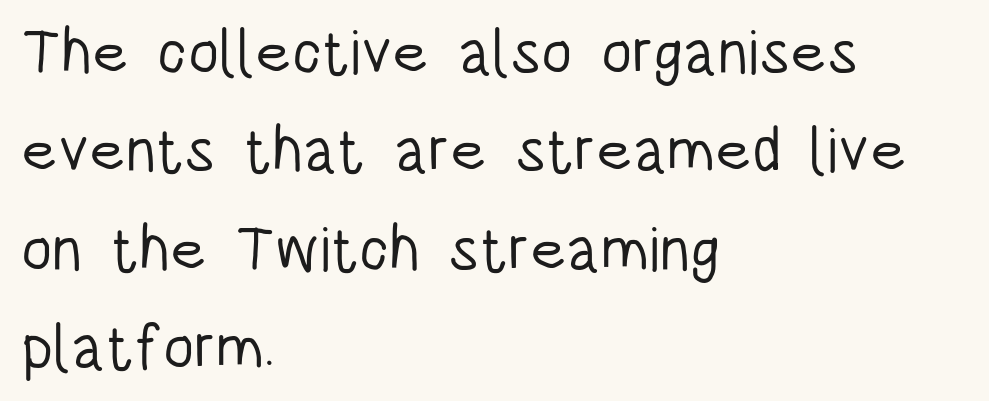
Is the stroke heavy? The answer is a plain regular-or-lighter. Default kerning and tracking; the words read as compact shapes. Posture: straight, roman, zero tilt. This rendering employs a face without finishing strokes, i.e., a sans-serif. Vertical spacing — default.
